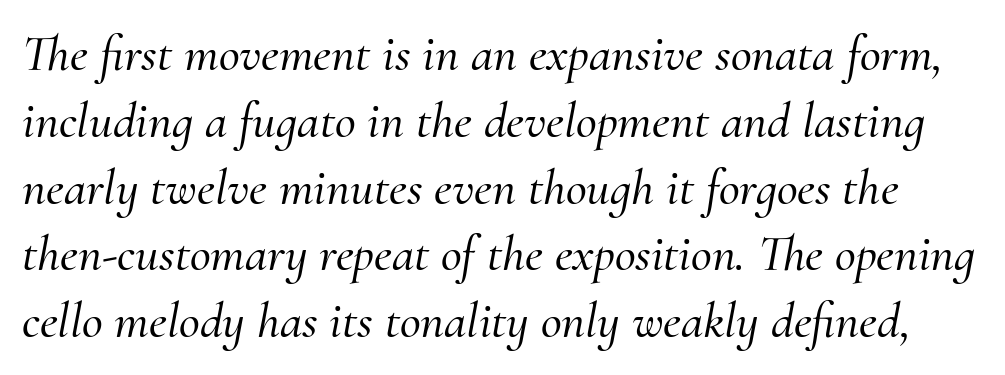
The image shows 51 px serif type, italic (leaning right); set normal line spacing (1.31x), normal letter spacing, not underlined; medium stroke contrast and a small x-height.
